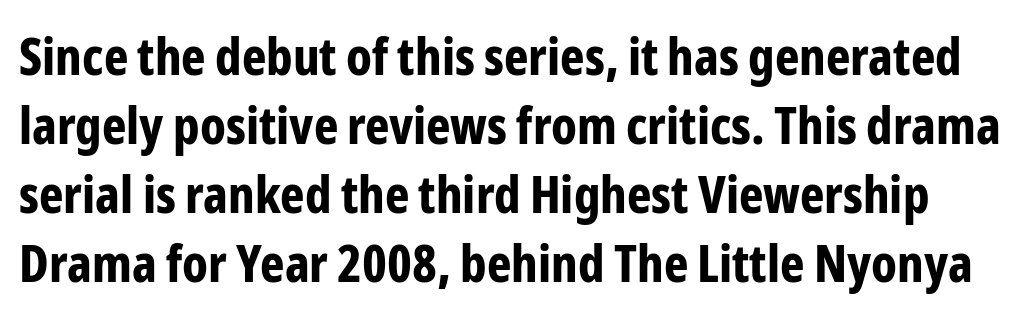
Q: Is the text bold? A: Yes.
Q: Is the text italic (slanted)? A: No, it is upright.
Q: Is the typeface a serif or a sans-serif typeface? A: Sans-serif.
Q: Is the text underlined? A: No.
Q: Is the spacing between letters normal or unusually wide? A: Normal.
Q: Is the spacing between lines tight, normal or loose? A: Normal.
Q: Width (condensed, normal, or wide)? A: Condensed.
Q: Stroke contrast? A: Low.
Q: x-height? A: Medium.
Q: Monospaced? A: No.
